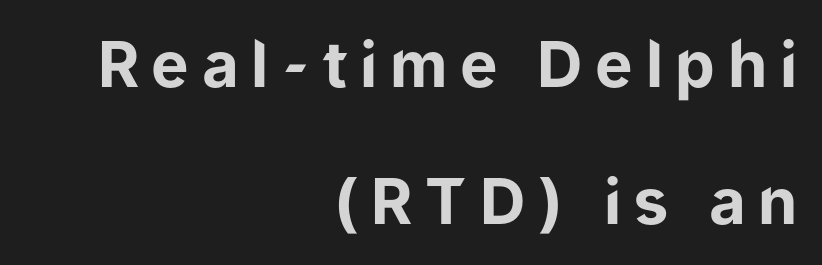
{"serif": "no", "italic": "no", "bold": "yes", "weight": "bold", "width": "normal", "stroke_contrast": "low", "x_height": "medium", "monospaced": "no", "underline": "no", "align": "right", "line_spacing": "loose", "line_spacing_ratio": 2.17, "letter_spacing": "wide", "letter_spacing_em": 0.2, "glyph_px": 63}
